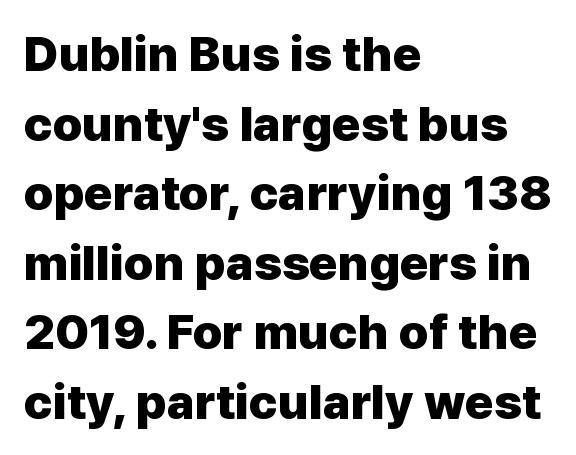
Italic: no, the glyphs are upright roman. Casual observation: everything's shoved over to the left. The rendering uses natural spacing where letterforms have individual widths. You can tell from the bare stems that sans-serif type was used. These lines keep a tight, regular rhythm from letter to letter.
